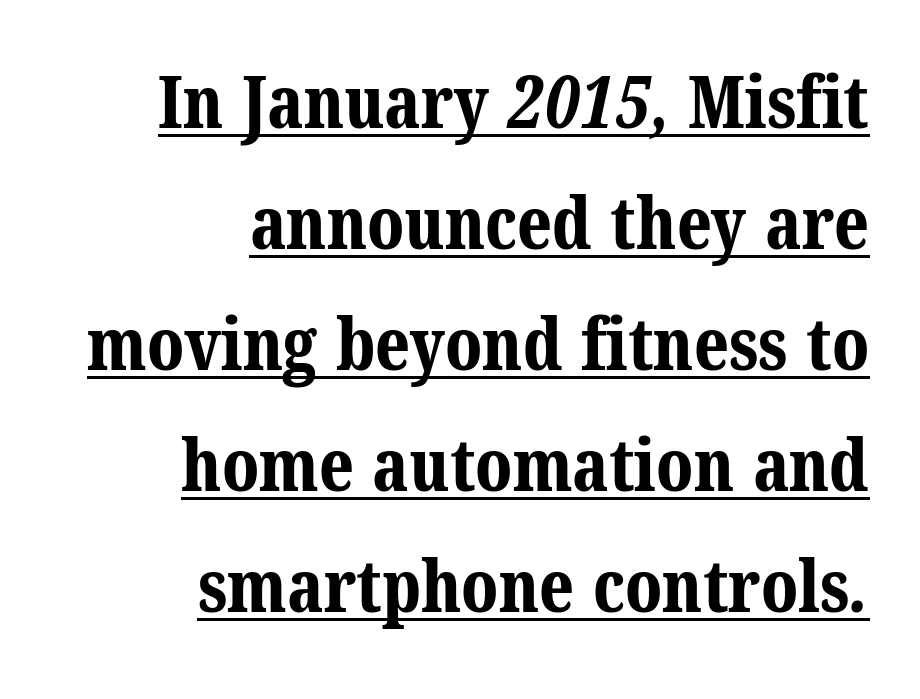
The image shows 72 px bold serif type; set right-aligned, normal line spacing (1.68x), normal letter spacing, underlined; medium stroke contrast and a medium x-height.
